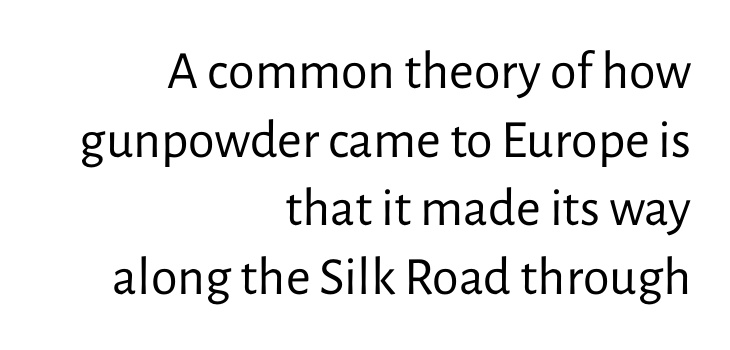
{"serif": "no", "italic": "no", "bold": "no", "weight": "regular", "width": "normal", "stroke_contrast": "low", "x_height": "medium", "monospaced": "no", "underline": "no", "align": "right", "line_spacing": "normal", "line_spacing_ratio": 1.27, "letter_spacing": "normal", "letter_spacing_em": 0.0, "glyph_px": 54}
